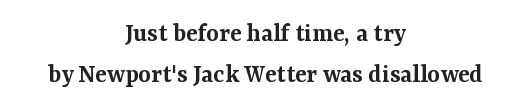
The image shows 27 px text type, upright; set centered, normal line spacing (1.52x), normal letter spacing, not underlined.
